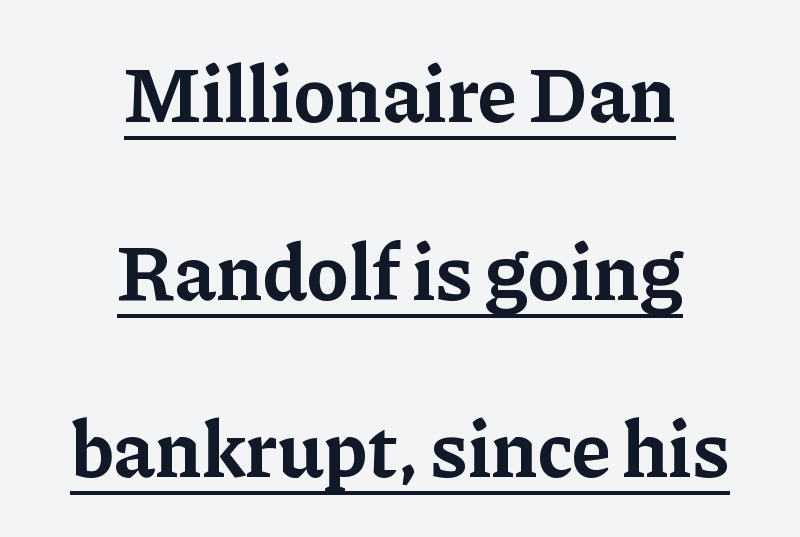
{"serif": "yes", "italic": "no", "bold": "yes", "weight": "bold", "width": "normal", "stroke_contrast": "low", "x_height": "medium", "monospaced": "no", "underline": "yes", "align": "center", "line_spacing": "loose", "line_spacing_ratio": 2.25, "letter_spacing": "normal", "letter_spacing_em": 0.0, "glyph_px": 79}
